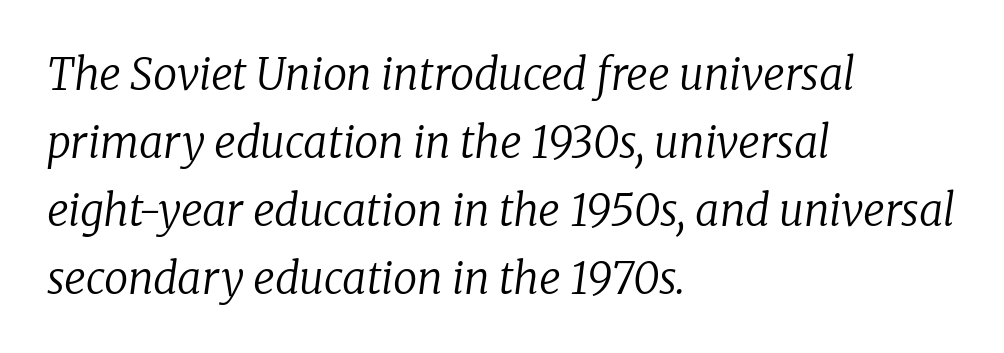
{"serif": "yes", "italic": "yes", "lean": "right", "slant_degrees": 8, "bold": "no", "weight": "regular", "width": "normal", "stroke_contrast": "low", "x_height": "medium", "monospaced": "no", "underline": "no", "align": "left", "line_spacing": "normal", "line_spacing_ratio": 1.58, "letter_spacing": "normal", "letter_spacing_em": 0.0, "glyph_px": 43}
